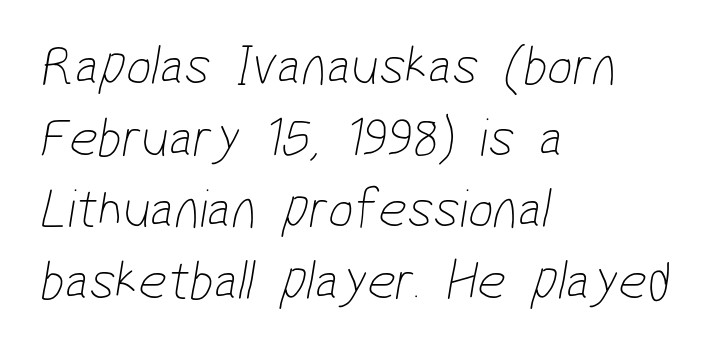
{"serif": "no", "bold": "no", "weight": "thin", "width": "condensed", "stroke_contrast": "low", "x_height": "medium", "monospaced": "no", "underline": "no", "align": "left", "line_spacing": "normal", "line_spacing_ratio": 1.28, "letter_spacing": "normal", "letter_spacing_em": 0.0, "glyph_px": 56}
